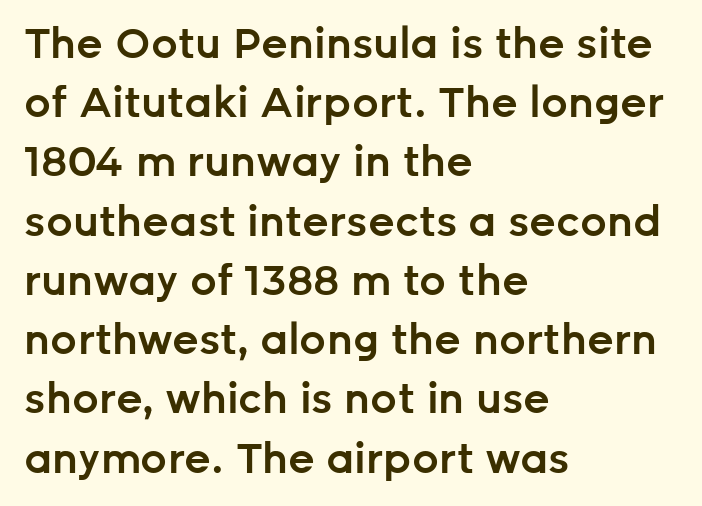
{"serif": "no", "italic": "no", "bold": "semi", "weight": "semibold", "width": "normal", "stroke_contrast": "low", "x_height": "medium", "monospaced": "no", "underline": "no", "align": "left", "line_spacing": "normal", "line_spacing_ratio": 1.41, "letter_spacing": "normal", "letter_spacing_em": 0.0, "glyph_px": 42}
